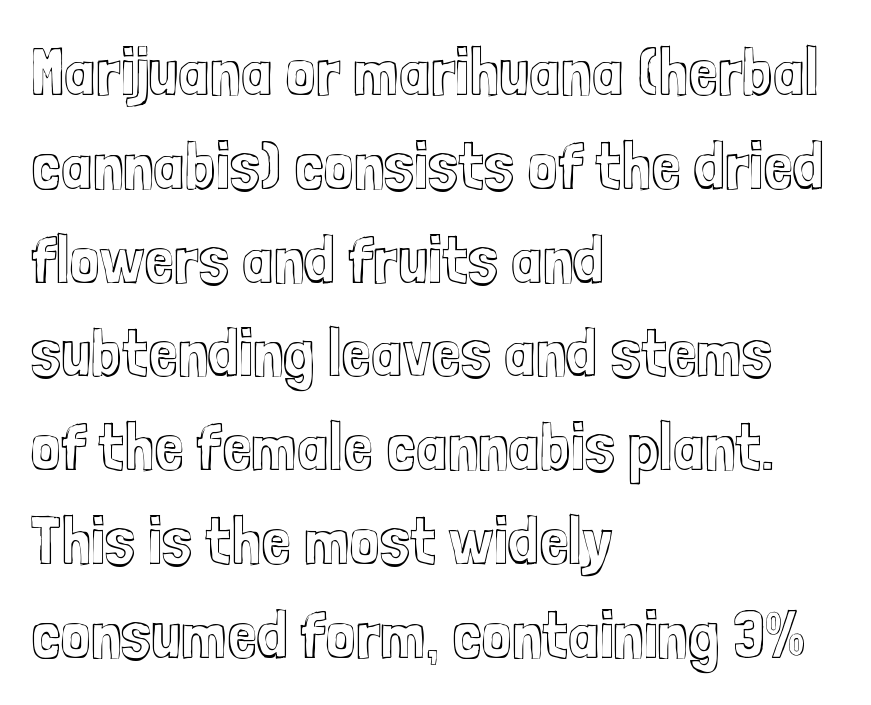
The image shows 67 px condensed type, upright; set left-aligned, normal line spacing (1.4x), normal letter spacing, not underlined; a medium x-height.
